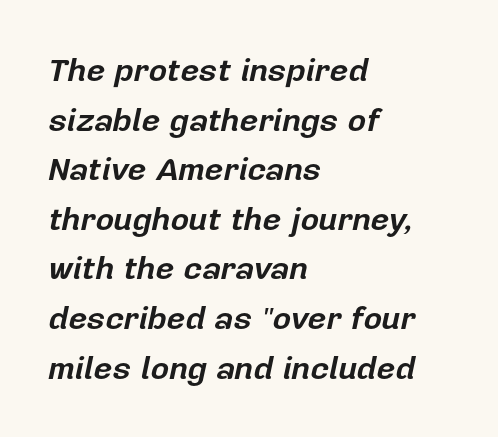
Q: Is the text bold? A: Yes.
Q: Is the text italic (slanted)? A: Yes, it leans right by about 12 degrees.
Q: Is the text underlined? A: No.
Q: How is the paragraph aligned? A: Left-aligned.
Q: Is the spacing between letters normal or unusually wide? A: Normal.
Q: Is the spacing between lines tight, normal or loose? A: Normal.
Q: Width (condensed, normal, or wide)? A: Normal.
Q: Stroke contrast? A: Low.
Q: x-height? A: Medium.
Q: Monospaced? A: No.
